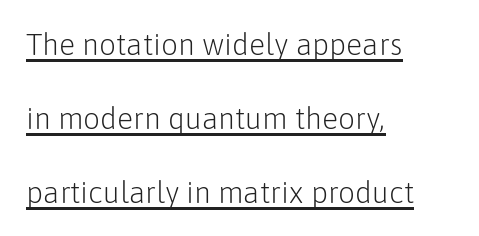
{"serif": "no", "italic": "no", "bold": "no", "weight": "light", "width": "normal", "stroke_contrast": "low", "x_height": "medium", "monospaced": "no", "underline": "yes", "align": "left", "line_spacing": "loose", "line_spacing_ratio": 2.46, "letter_spacing": "normal", "letter_spacing_em": 0.0, "glyph_px": 30}
